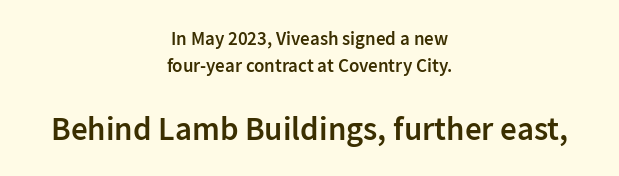
Q: Is the text bold? A: Semi-bold.
Q: Is the text italic (slanted)? A: No, it is upright.
Q: Is the typeface a serif or a sans-serif typeface? A: Sans-serif.
Q: Is the text underlined? A: No.
Q: How is the paragraph aligned? A: Centered.
Q: Is the spacing between letters normal or unusually wide? A: Normal.
Q: Is the spacing between lines tight, normal or loose? A: Normal.
Q: Which block of text is set in a larger size, the first (top) or the second (bottom)? A: The second (bottom) one.
Q: Width (condensed, normal, or wide)? A: Normal.
Q: Stroke contrast? A: Low.
Q: x-height? A: Medium.
Q: Monospaced? A: No.
